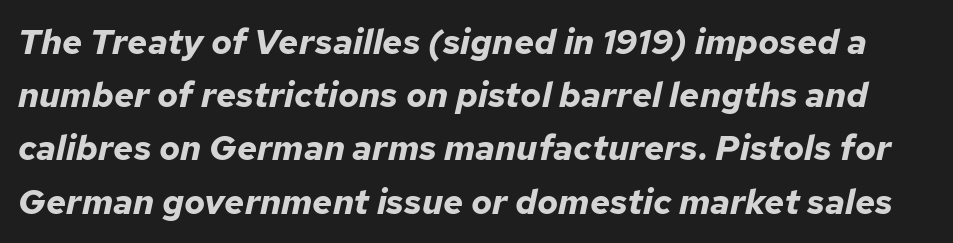
A full-strength bold gives these letters their thick strokes. Summary of vertical rhythm: regular, with standard interline spacing. A clean baseline with only descenders dipping below it. Between one letter and the next there's only the usual sliver of space. Note the varied advance widths — an 'i' is clearly narrower than an 'm'.
